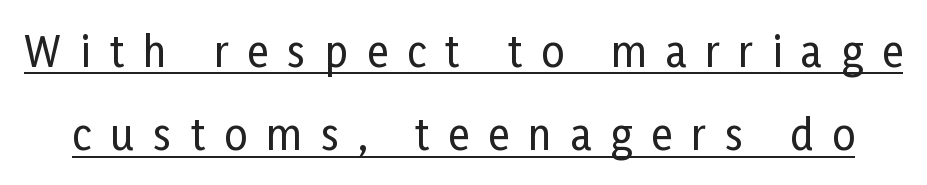
The image shows 41 px condensed sans-serif type, upright; set loose line spacing (2.03x), unusually wide letter spacing (+0.46 em), underlined; low stroke contrast and a medium x-height.
